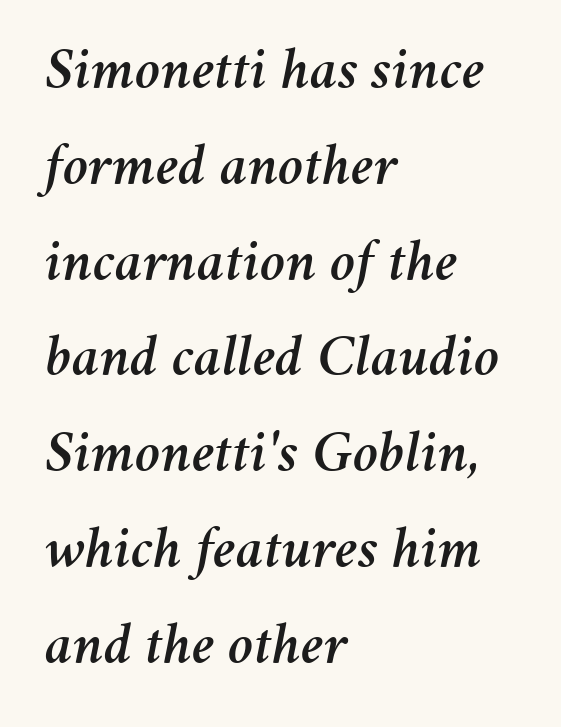
Q: Is the text italic (slanted)? A: Yes, it leans right by about 11 degrees.
Q: Is the text underlined? A: No.
Q: How is the paragraph aligned? A: Left-aligned.
Q: Is the spacing between letters normal or unusually wide? A: Normal.
Q: Is the spacing between lines tight, normal or loose? A: Normal.
Q: Width (condensed, normal, or wide)? A: Normal.
Q: Stroke contrast? A: Medium.
Q: x-height? A: Medium.
Q: Monospaced? A: No.
